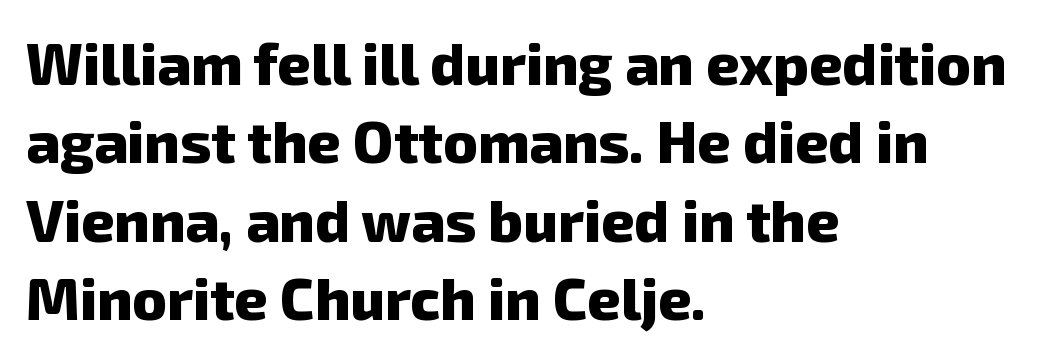
The image shows 58 px heavy sans-serif type; set left-aligned, normal line spacing (1.35x), normal letter spacing, not underlined; low stroke contrast and a medium x-height.
